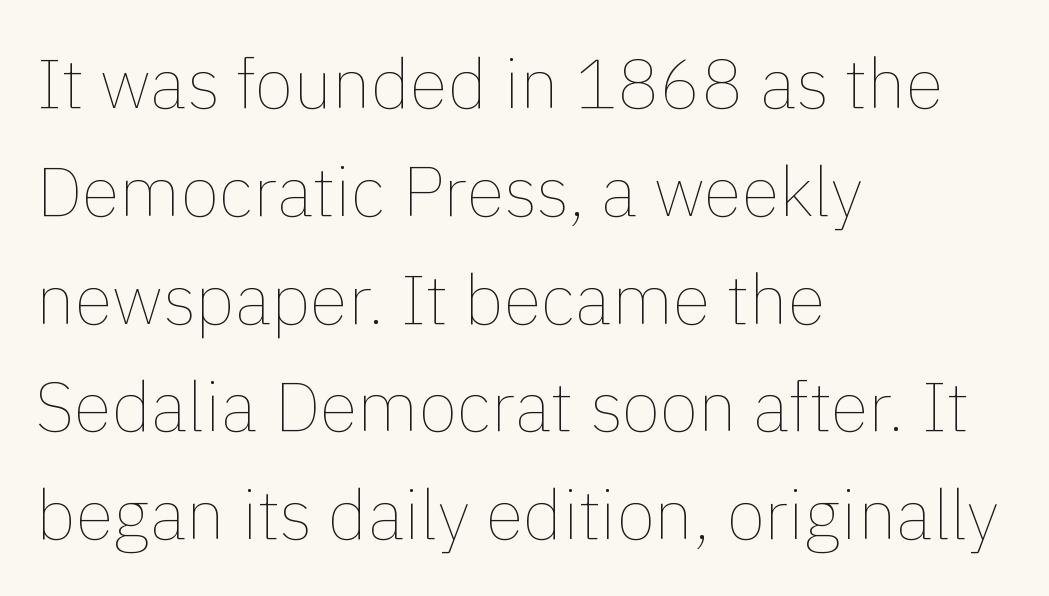
{"italic": "no", "bold": "no", "weight": "thin", "width": "normal", "x_height": "medium", "monospaced": "no", "underline": "no", "align": "left", "line_spacing": "normal", "line_spacing_ratio": 1.54, "letter_spacing": "normal", "letter_spacing_em": 0.0, "glyph_px": 70}
